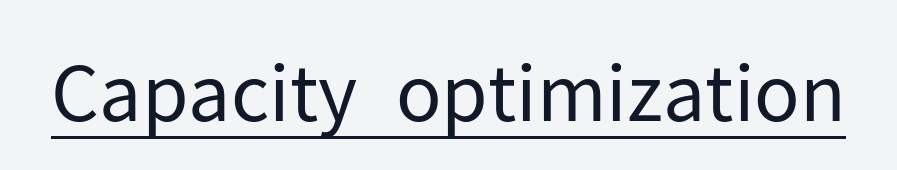
Q: Is the text bold? A: No.
Q: Is the text italic (slanted)? A: No, it is upright.
Q: Is the typeface a serif or a sans-serif typeface? A: Sans-serif.
Q: Is the text underlined? A: Yes.
Q: Is the spacing between letters normal or unusually wide? A: Normal.
Q: Width (condensed, normal, or wide)? A: Normal.
Q: Stroke contrast? A: Low.
Q: x-height? A: Medium.
Q: Monospaced? A: No.
